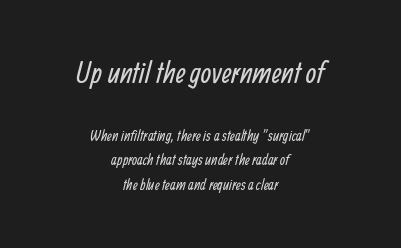
The image shows 30 px regular-weight, condensed sans-serif type; set centered, normal line spacing (1.61x), normal letter spacing, not underlined; the first (top) block is 2.0x larger; low stroke contrast and a medium x-height.
